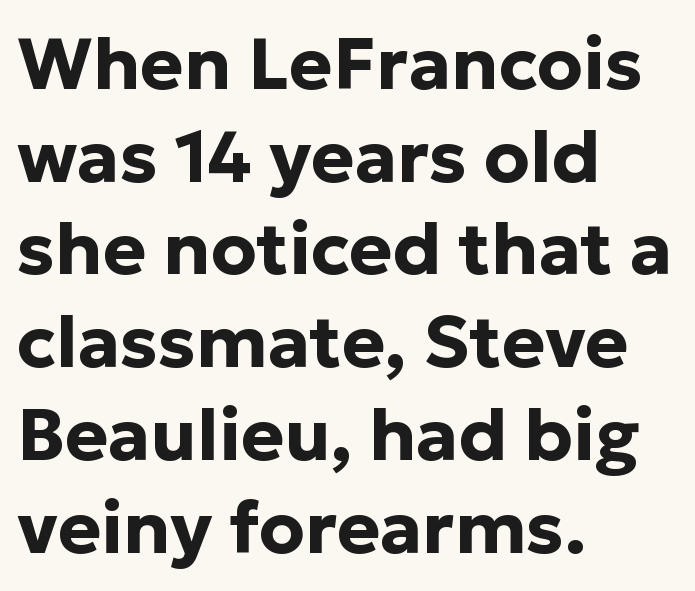
The image shows 73 px bold sans-serif type, upright; set left-aligned, normal line spacing (1.27x), normal letter spacing, not underlined; low stroke contrast and a medium x-height.
